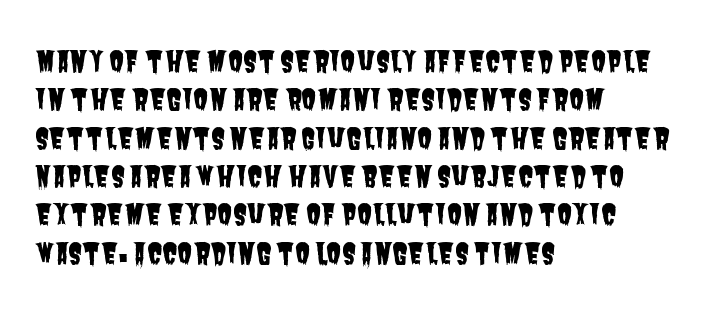
The image shows 28 px condensed sans-serif type; set left-aligned, normal line spacing (1.37x), normal letter spacing, not underlined; low stroke contrast and a large x-height.
